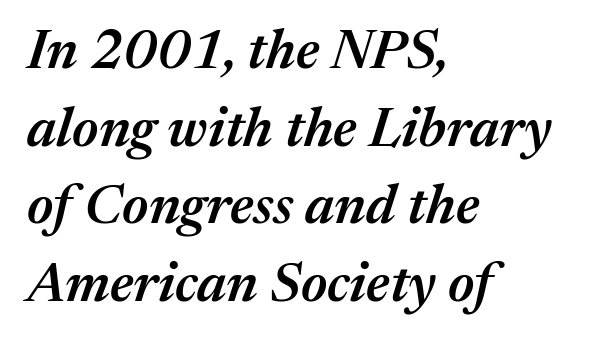
Q: Is the text bold? A: Semi-bold.
Q: Is the text italic (slanted)? A: Yes, it leans right by about 17 degrees.
Q: Is the text underlined? A: No.
Q: How is the paragraph aligned? A: Left-aligned.
Q: Is the spacing between letters normal or unusually wide? A: Normal.
Q: Is the spacing between lines tight, normal or loose? A: Normal.
Q: Width (condensed, normal, or wide)? A: Normal.
Q: Stroke contrast? A: Medium.
Q: x-height? A: Medium.
Q: Monospaced? A: No.
